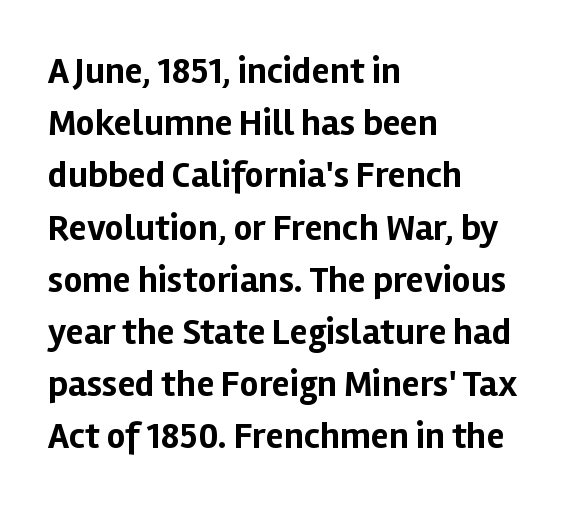
{"serif": "no", "italic": "no", "bold": "yes", "weight": "bold", "width": "normal", "stroke_contrast": "low", "x_height": "medium", "monospaced": "no", "underline": "no", "align": "left", "line_spacing": "normal", "line_spacing_ratio": 1.41, "letter_spacing": "normal", "letter_spacing_em": 0.0, "glyph_px": 37}
